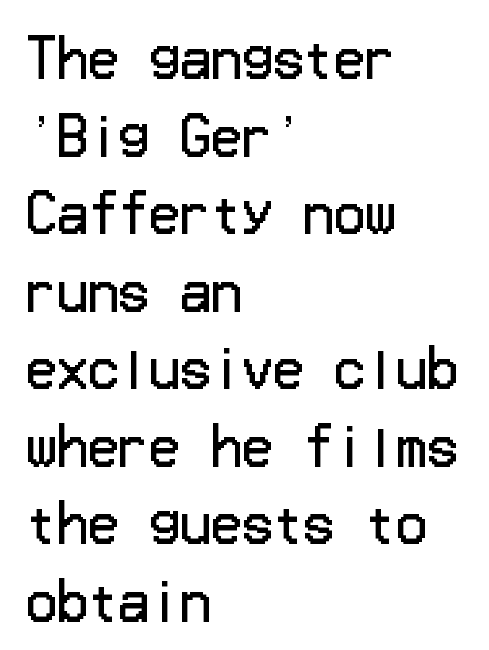
{"serif": "no", "italic": "no", "bold": "no", "weight": "regular", "width": "normal", "stroke_contrast": "low", "x_height": "medium", "underline": "no", "align": "left", "line_spacing": "normal", "line_spacing_ratio": 1.52, "letter_spacing": "normal", "letter_spacing_em": 0.0, "glyph_px": 51}
